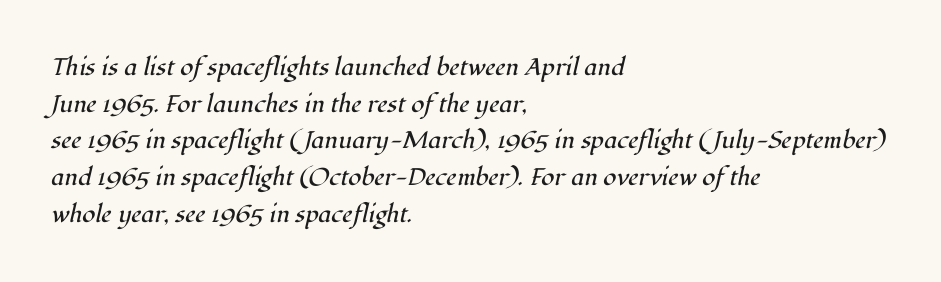
The image shows 24 px text type, italic (leaning right); set left-aligned, normal line spacing (1.53x), normal letter spacing, not underlined.
